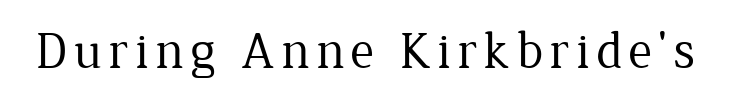
Q: Is the text bold? A: No.
Q: Is the text italic (slanted)? A: No, it is upright.
Q: Is the typeface a serif or a sans-serif typeface? A: Serif.
Q: Is the text underlined? A: No.
Q: Width (condensed, normal, or wide)? A: Normal.
Q: Stroke contrast? A: Low.
Q: x-height? A: Medium.
Q: Monospaced? A: No.
